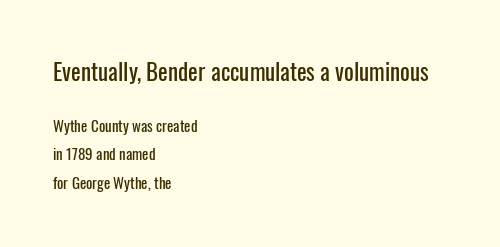
You could call the tracking neutral — neither tight nor loose. In this sample the first text group is rendered at the bigger scale. The typesetter chose a ragged-right arrangement here. Italic: no, the glyphs are upright roman.
